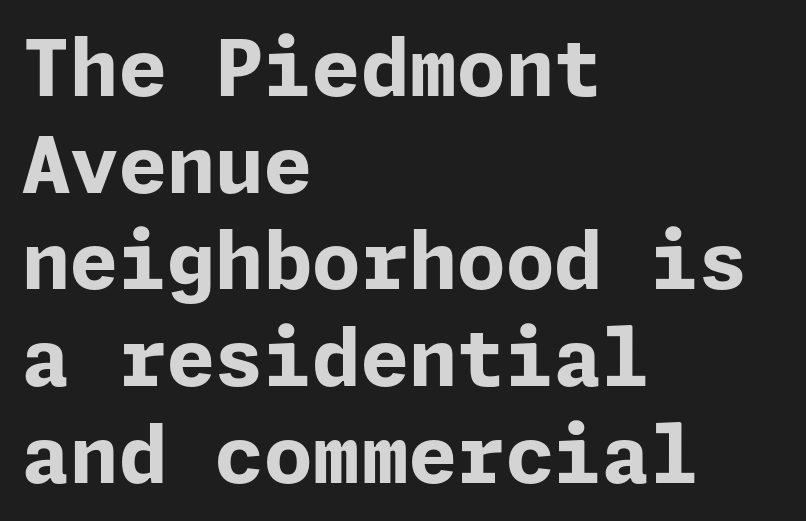
{"serif": "no", "italic": "no", "bold": "yes", "weight": "bold", "width": "normal", "stroke_contrast": "low", "x_height": "medium", "underline": "no", "align": "left", "line_spacing_ratio": 1.24, "letter_spacing": "normal", "letter_spacing_em": 0.0, "glyph_px": 78}
